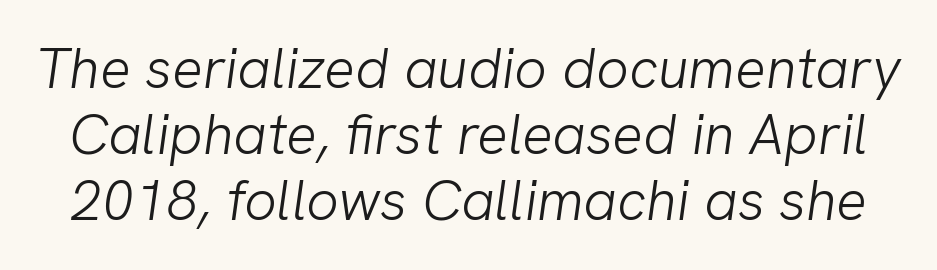
The image shows 57 px light sans-serif type; set line spacing 1.16x, normal letter spacing, not underlined; low stroke contrast and a medium x-height.
